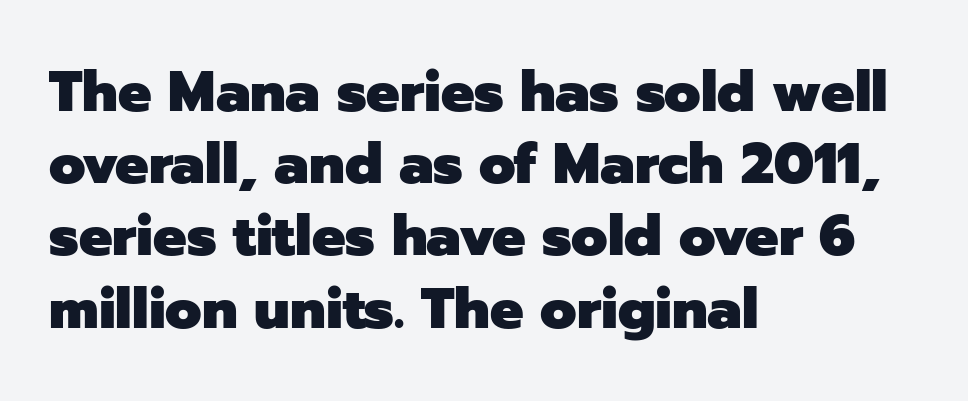
Q: Is the text bold? A: Yes.
Q: Is the text italic (slanted)? A: No, it is upright.
Q: Is the typeface a serif or a sans-serif typeface? A: Sans-serif.
Q: Is the text underlined? A: No.
Q: How is the paragraph aligned? A: Left-aligned.
Q: Is the spacing between letters normal or unusually wide? A: Normal.
Q: Is the spacing between lines tight, normal or loose? A: Normal.
Q: Width (condensed, normal, or wide)? A: Normal.
Q: Stroke contrast? A: Low.
Q: x-height? A: Medium.
Q: Monospaced? A: No.
